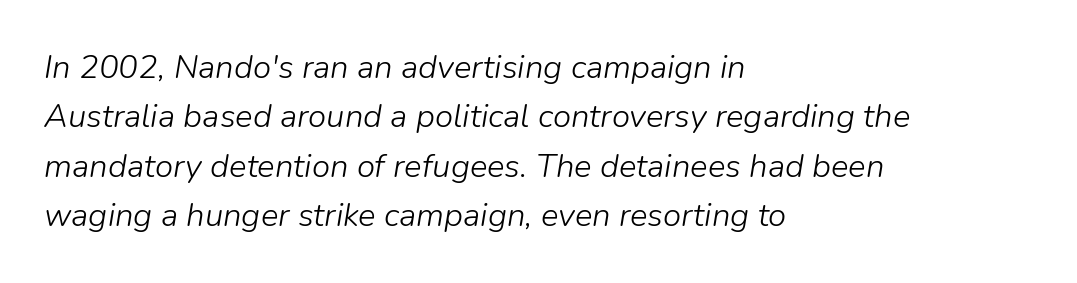
The passage shown leans; its letterforms are oblique. Descenders are the only things crossing below the line. Line beginnings align vertically; line endings do not. Normally led — the rows are evenly, conventionally spaced. You could not count columns in this text — the font is proportionally spaced. Stems and bowls with no extra thickness — not bold.
